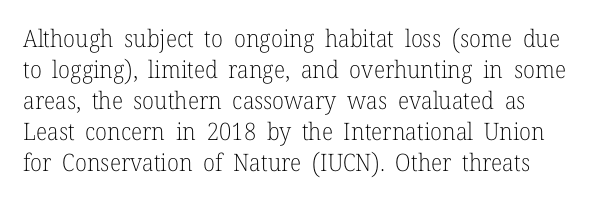
Q: Is the text bold? A: No.
Q: Is the text italic (slanted)? A: No, it is upright.
Q: Is the text underlined? A: No.
Q: Is the spacing between letters normal or unusually wide? A: Normal.
Q: Is the spacing between lines tight, normal or loose? A: Normal.
